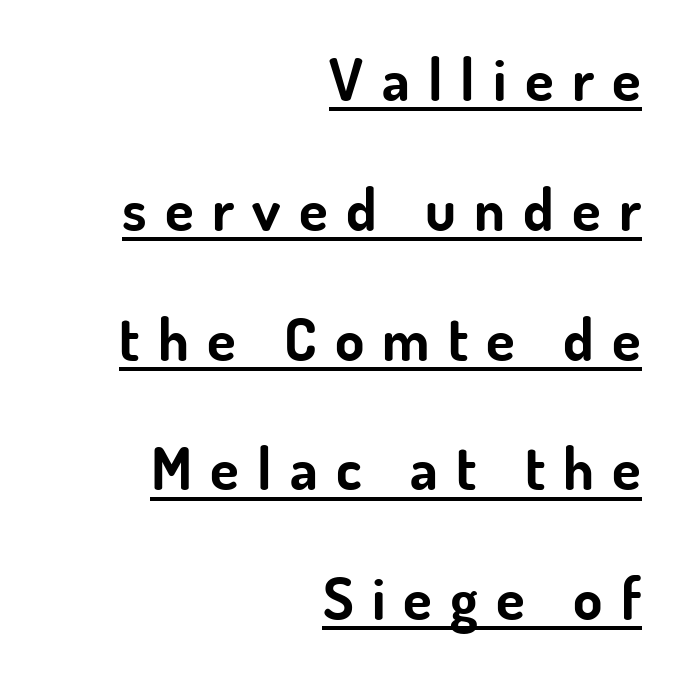
{"serif": "no", "italic": "no", "bold": "yes", "weight": "bold", "width": "normal", "stroke_contrast": "low", "x_height": "small", "monospaced": "no", "underline": "yes", "align": "right", "line_spacing": "loose", "line_spacing_ratio": 2.2, "letter_spacing": "wide", "letter_spacing_em": 0.31, "glyph_px": 59}
